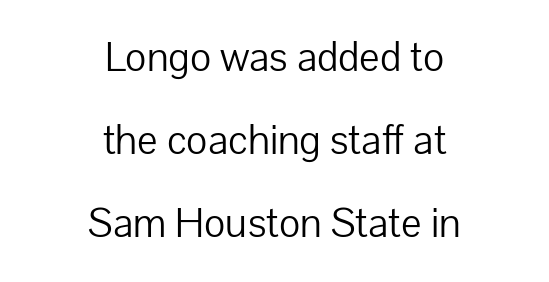
Q: Is the text bold? A: No.
Q: Is the text italic (slanted)? A: No, it is upright.
Q: Is the typeface a serif or a sans-serif typeface? A: Sans-serif.
Q: Is the text underlined? A: No.
Q: How is the paragraph aligned? A: Centered.
Q: Is the spacing between letters normal or unusually wide? A: Normal.
Q: Is the spacing between lines tight, normal or loose? A: Loose.
Q: Width (condensed, normal, or wide)? A: Normal.
Q: Stroke contrast? A: Low.
Q: x-height? A: Medium.
Q: Monospaced? A: No.
